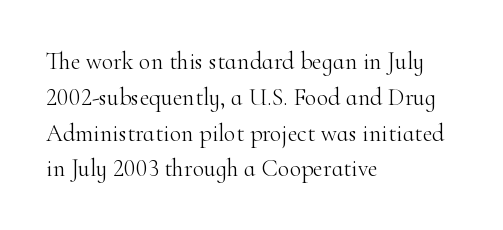
The image shows 24 px text type, upright; set left-aligned, normal line spacing (1.49x), normal letter spacing, not underlined.
